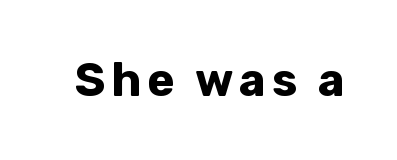
Every stem runs plumb, perpendicular to the baseline. Its strokes are broad and dark, the hallmark of bold type. What kind of face is this? One without serifs — a sans. Type without underlining.
